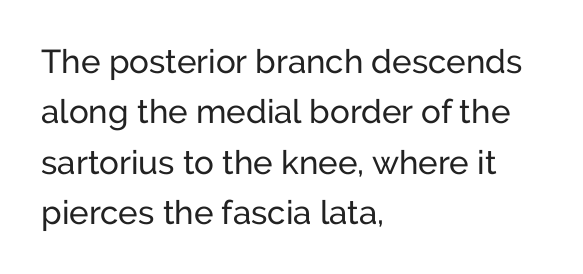
Each line starts at the same left margin while the right side varies. The type sits square on the baseline with zero lean. The face used here is rendered with its standard letterfit. The cut favours lightness, reaching ordinary text weight at its darkest. The specimen omits any rule beneath the text block's lines.
